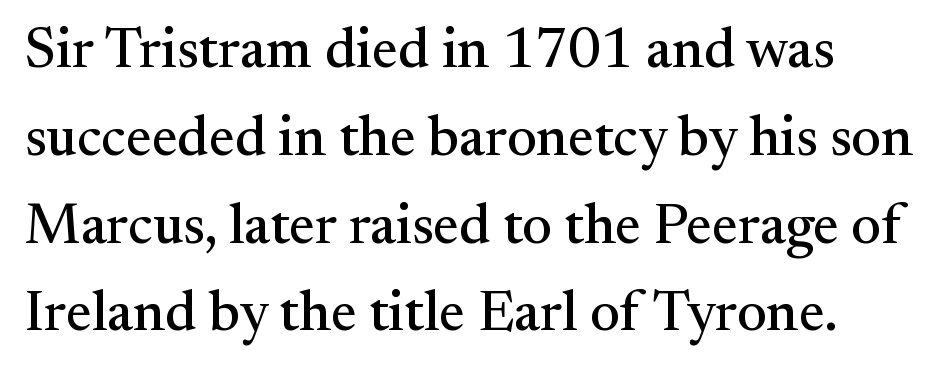
The image shows 57 px serif type, upright; set left-aligned, normal line spacing (1.54x), normal letter spacing, not underlined; medium stroke contrast and a small x-height.
